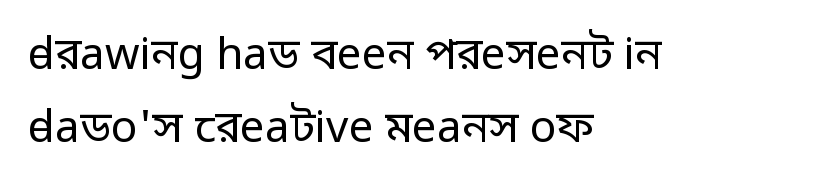
No feet cap the strokes, marking this as sans-serif type. These lines are rendered in a variable-pitch font. The compositor pushed each line to the left boundary. Characters remain perfectly vertical along every line. Stem width sits at or under what a default text font uses. Decoration check: the copy has no underline.
